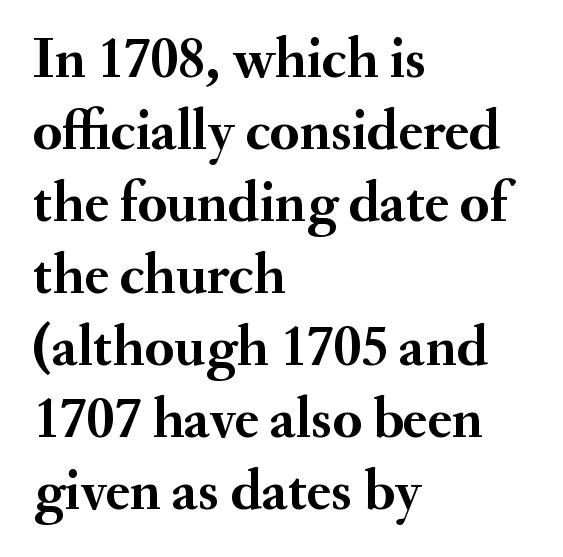
Q: Is the text bold? A: Yes.
Q: Is the text italic (slanted)? A: No, it is upright.
Q: Is the typeface a serif or a sans-serif typeface? A: Serif.
Q: Is the text underlined? A: No.
Q: How is the paragraph aligned? A: Left-aligned.
Q: Is the spacing between letters normal or unusually wide? A: Normal.
Q: Width (condensed, normal, or wide)? A: Normal.
Q: Stroke contrast? A: Medium.
Q: x-height? A: Small.
Q: Monospaced? A: No.
